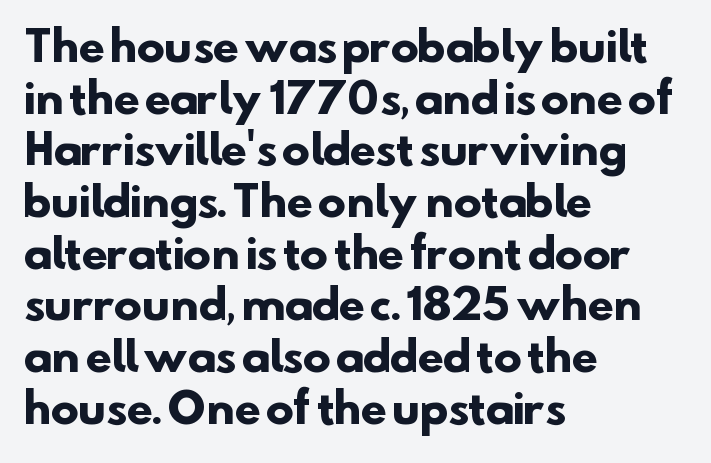
Heft: maximum for text — a bold. The passage shown has conventional tracking throughout. The area under the type is left untouched. The rendering shows plain stroke endings on the letterforms — a sans-serif design. You could not count columns in this text — the font is proportionally spaced. The setting favours the left margin, as ordinary paragraphs usually do.
